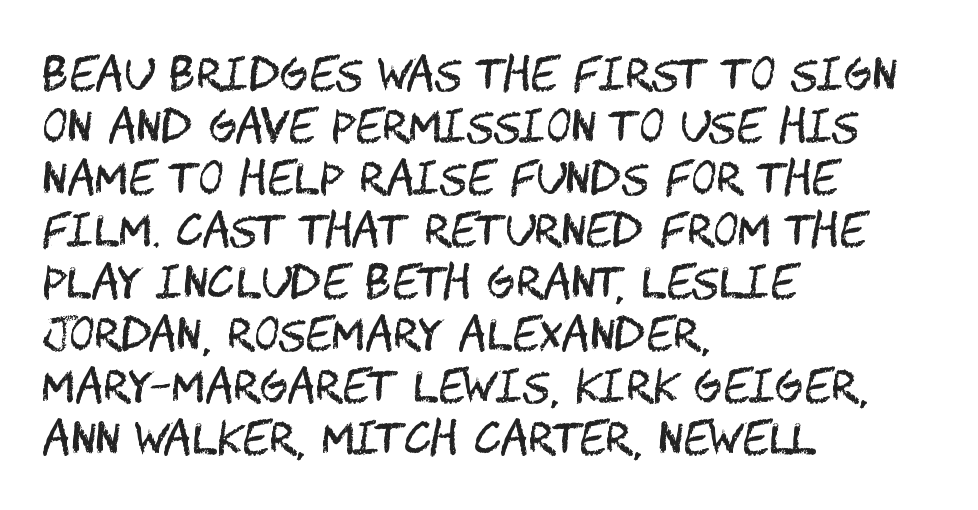
Q: Is the text bold? A: No.
Q: Is the text italic (slanted)? A: No, it is upright.
Q: Is the typeface a serif or a sans-serif typeface? A: Sans-serif.
Q: Is the text underlined? A: No.
Q: How is the paragraph aligned? A: Left-aligned.
Q: Is the spacing between letters normal or unusually wide? A: Normal.
Q: Width (condensed, normal, or wide)? A: Condensed.
Q: Stroke contrast? A: Medium.
Q: x-height? A: Large.
